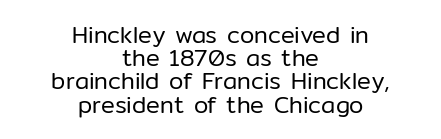
{"italic": "no", "bold": "no", "underline": "no", "align": "center", "line_spacing": "tight", "line_spacing_ratio": 1.01, "letter_spacing": "normal", "letter_spacing_em": 0.0, "glyph_px": 23}
